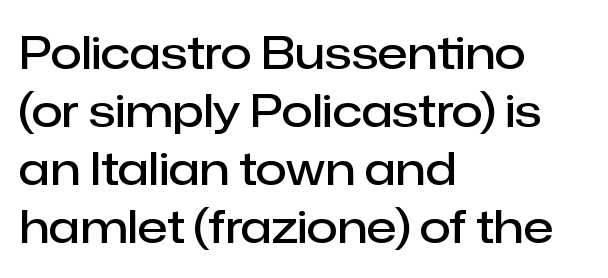
Q: Is the text bold? A: Semi-bold.
Q: Is the text italic (slanted)? A: No, it is upright.
Q: Is the typeface a serif or a sans-serif typeface? A: Sans-serif.
Q: Is the text underlined? A: No.
Q: How is the paragraph aligned? A: Left-aligned.
Q: Is the spacing between letters normal or unusually wide? A: Normal.
Q: Is the spacing between lines tight, normal or loose? A: Normal.
Q: Width (condensed, normal, or wide)? A: Normal.
Q: Stroke contrast? A: Low.
Q: x-height? A: Medium.
Q: Monospaced? A: No.
